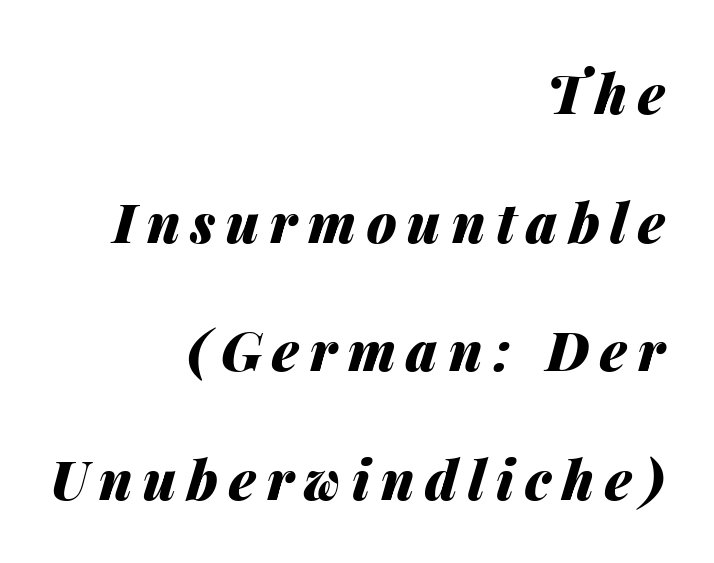
Q: Is the text bold? A: Yes.
Q: Is the text italic (slanted)? A: Yes, it leans right by about 14 degrees.
Q: Is the text underlined? A: No.
Q: How is the paragraph aligned? A: Right-aligned.
Q: Is the spacing between letters normal or unusually wide? A: Unusually wide.
Q: Is the spacing between lines tight, normal or loose? A: Loose.
Q: Width (condensed, normal, or wide)? A: Normal.
Q: Stroke contrast? A: Medium.
Q: x-height? A: Medium.
Q: Monospaced? A: No.
